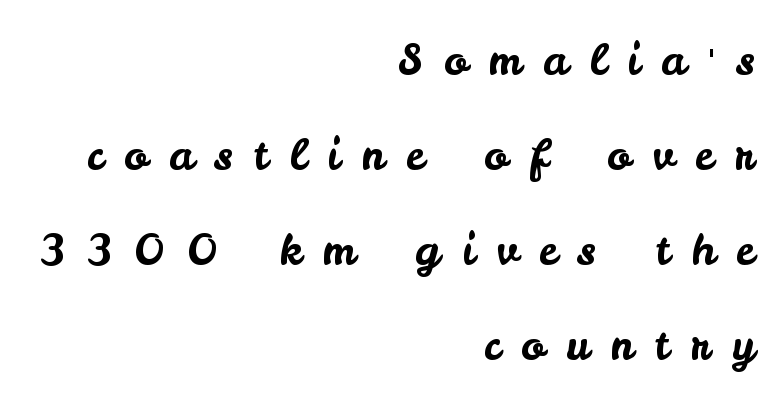
The image shows 43 px sans-serif type; set right-aligned, loose line spacing (2.21x), unusually wide letter spacing (+0.5 em), not underlined; low stroke contrast and a small x-height.
